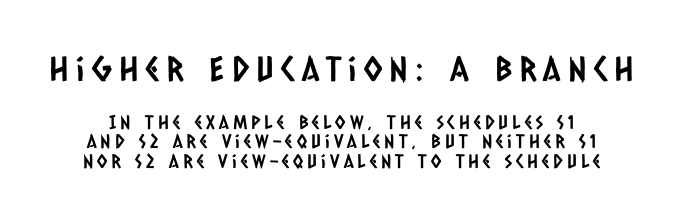
The image shows 34 px condensed sans-serif type; set tight line spacing (1.04x), unusually wide letter spacing (+0.21 em), not underlined; the first (top) block is 1.79x larger; low stroke contrast and a large x-height.
